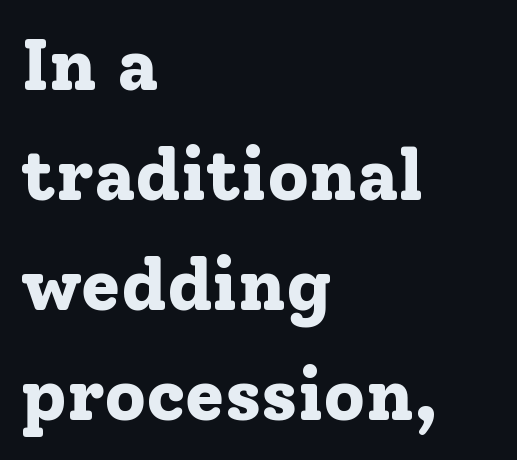
One-word summary of the alignment: left. The specimen omits any rule beneath the text block's lines. Small tapered or slab feet sit at the stroke ends, so this counts as serif. Weight: bold.
